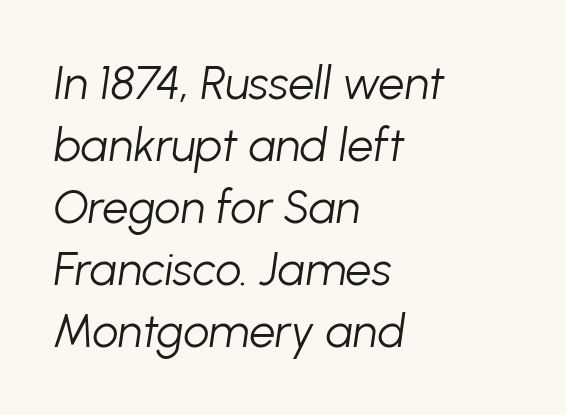
{"italic": "yes", "lean": "right", "slant_degrees": 8, "bold": "no", "weight": "light", "width": "normal", "stroke_contrast": "low", "x_height": "medium", "monospaced": "no", "underline": "no", "align": "left", "line_spacing": "normal", "line_spacing_ratio": 1.35, "letter_spacing": "normal", "letter_spacing_em": 0.0, "glyph_px": 46}
